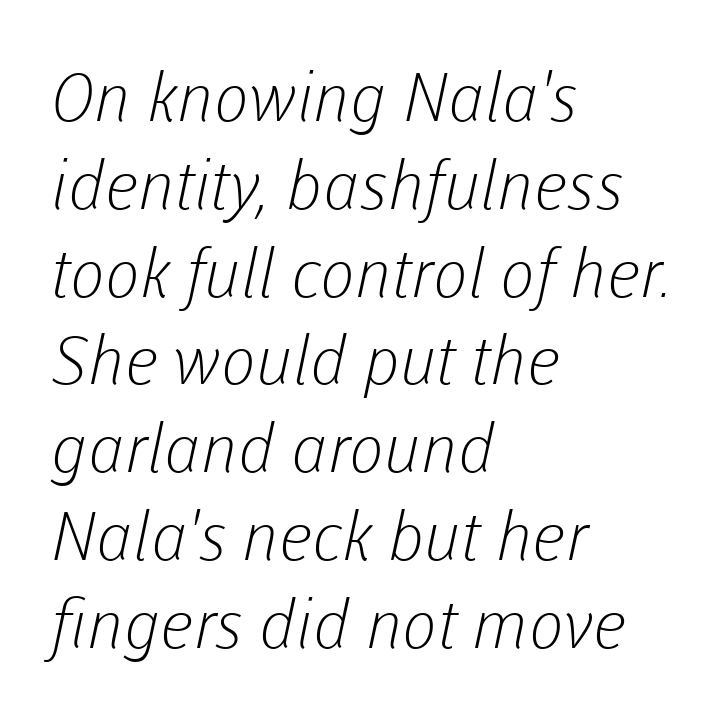
The image shows 67 px light sans-serif type; set left-aligned, normal line spacing (1.31x), normal letter spacing, not underlined; low stroke contrast and a medium x-height.
